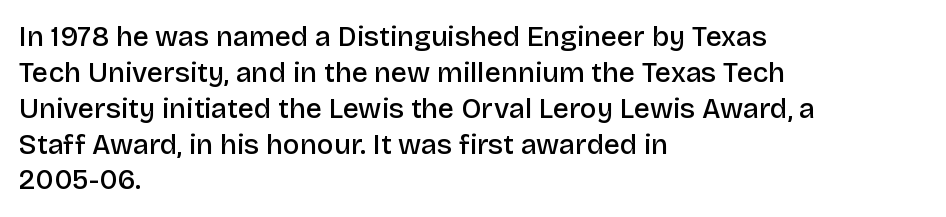
The image shows 28 px semibold sans-serif type, upright; set left-aligned, normal line spacing (1.28x), normal letter spacing, not underlined; low stroke contrast and a large x-height.
